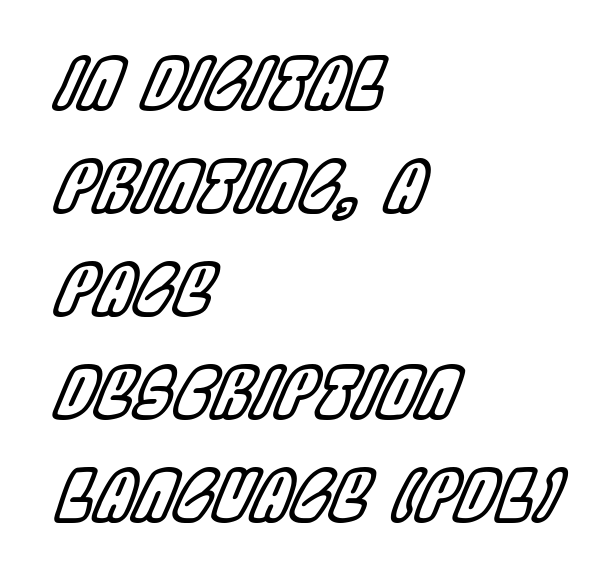
Q: Is the text italic (slanted)? A: Yes, it leans right by about 22 degrees.
Q: Is the text underlined? A: No.
Q: How is the paragraph aligned? A: Left-aligned.
Q: Is the spacing between letters normal or unusually wide? A: Normal.
Q: Is the spacing between lines tight, normal or loose? A: Normal.
Q: Width (condensed, normal, or wide)? A: Condensed.
Q: x-height? A: Large.
Q: Monospaced? A: No.
